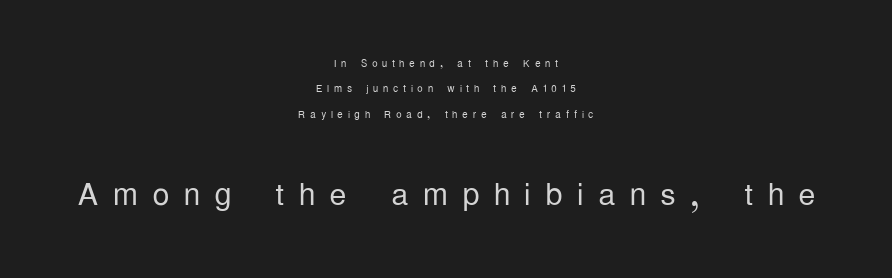
Q: Is the text bold? A: No.
Q: Is the text italic (slanted)? A: No, it is upright.
Q: Is the typeface a serif or a sans-serif typeface? A: Sans-serif.
Q: Is the text underlined? A: No.
Q: How is the paragraph aligned? A: Centered.
Q: Is the spacing between letters normal or unusually wide? A: Unusually wide.
Q: Which block of text is set in a larger size, the first (top) or the second (bottom)? A: The second (bottom) one.
Q: Width (condensed, normal, or wide)? A: Condensed.
Q: Stroke contrast? A: Low.
Q: x-height? A: Medium.
Q: Monospaced? A: No.
